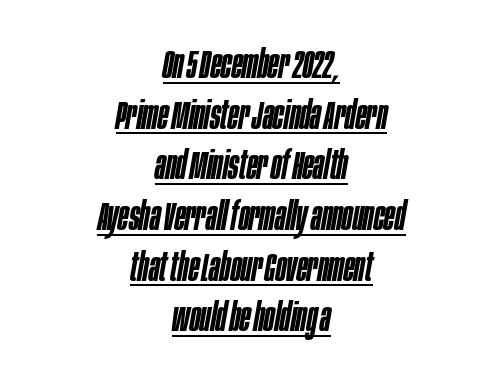
Each glyph is drawn with semibold strokes, heavier than normal yet not fully bold. Characters follow at the spacing the type designer built in. Emphasis-style slanted type is in use. These lines are centered, leaving both edges ragged. The leading is moderate, giving the passage an even texture. Underlining? Definitely there.
